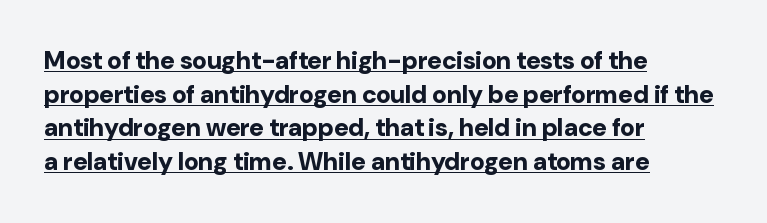
Observe the ordinary spacing: letters are neighbours, not strangers. The words here are underlined. This is the regular roman posture of the typeface. This sample keeps an unexceptional amount of space between lines. The typesetter chose a ragged-right arrangement here.
